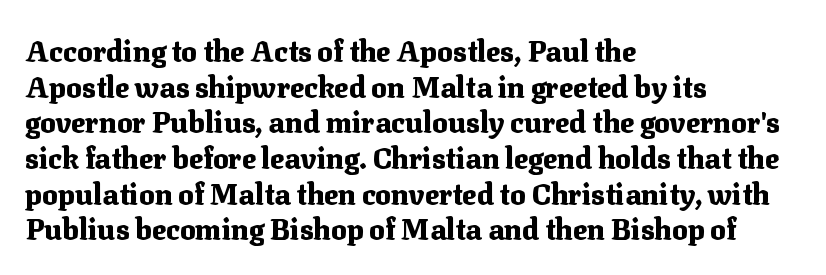
{"serif": "yes", "italic": "no", "bold": "yes", "weight": "heavy", "width": "normal", "stroke_contrast": "medium", "x_height": "medium", "monospaced": "no", "underline": "no", "align": "left", "line_spacing_ratio": 1.23, "letter_spacing": "normal", "letter_spacing_em": 0.0, "glyph_px": 29}
